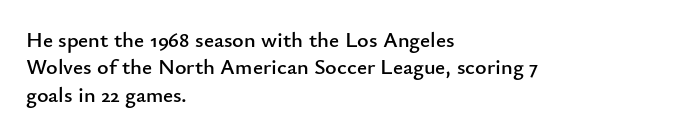
Q: Is the text italic (slanted)? A: No, it is upright.
Q: Is the text underlined? A: No.
Q: How is the paragraph aligned? A: Left-aligned.
Q: Is the spacing between letters normal or unusually wide? A: Normal.
Q: Is the spacing between lines tight, normal or loose? A: Normal.
